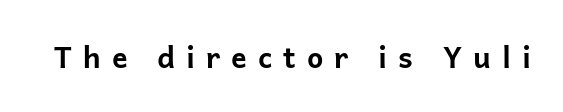
{"serif": "no", "italic": "no", "bold": "yes", "weight": "bold", "width": "normal", "stroke_contrast": "low", "x_height": "medium", "monospaced": "no", "underline": "no", "letter_spacing": "wide", "letter_spacing_em": 0.38, "glyph_px": 29}
